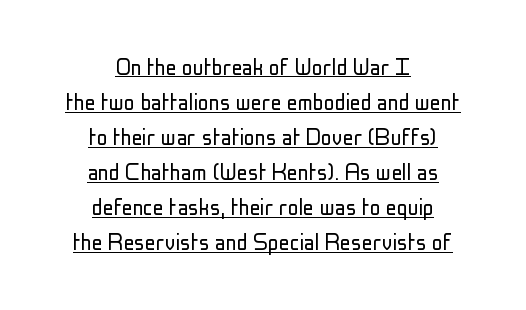
The image shows 27 px text type, upright; set centered, normal line spacing (1.3x), normal letter spacing, underlined.
